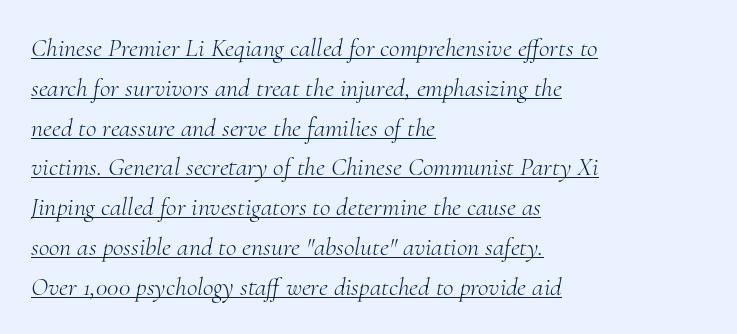
{"italic": "yes", "lean": "right", "slant_degrees": 10, "bold": "no", "underline": "yes", "align": "left", "line_spacing": "normal", "line_spacing_ratio": 1.53, "letter_spacing": "normal", "letter_spacing_em": 0.0, "glyph_px": 26}
